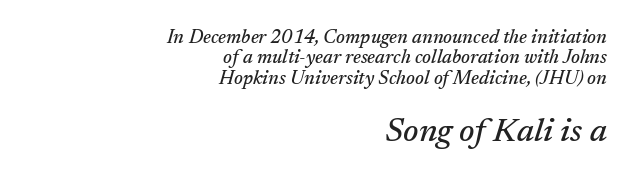
Spacing verdict: proportional, widths tailored to each character. The type family on display is of the serif kind. Bigger letters appear in the bottom chunk; the top chunk is reduced. The glyphs look as if they've been sheared to an angle. Descenders hang freely into open space. Regarding leading, the lines here are crowded together.
